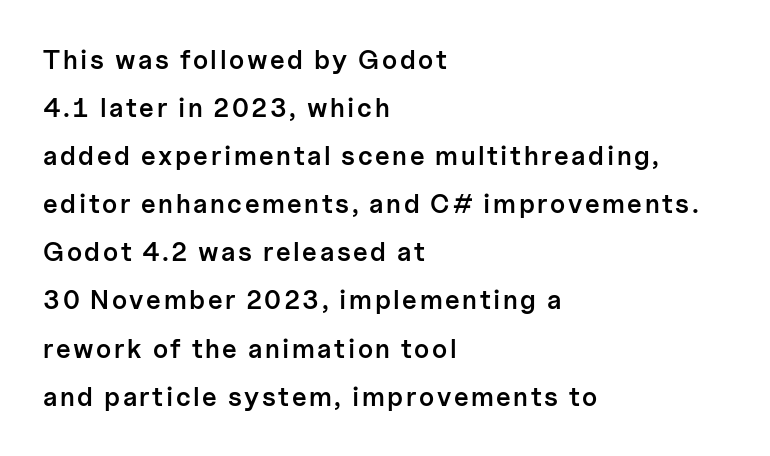
Q: Is the text bold? A: Semi-bold.
Q: Is the text italic (slanted)? A: No, it is upright.
Q: Is the text underlined? A: No.
Q: How is the paragraph aligned? A: Left-aligned.
